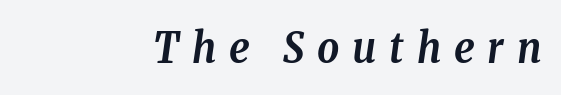
{"serif": "yes", "italic": "yes", "lean": "right", "slant_degrees": 8, "bold": "yes", "weight": "semibold", "width": "condensed", "stroke_contrast": "low", "x_height": "medium", "monospaced": "no", "underline": "no", "align": "right", "letter_spacing": "wide", "letter_spacing_em": 0.3, "glyph_px": 43}
